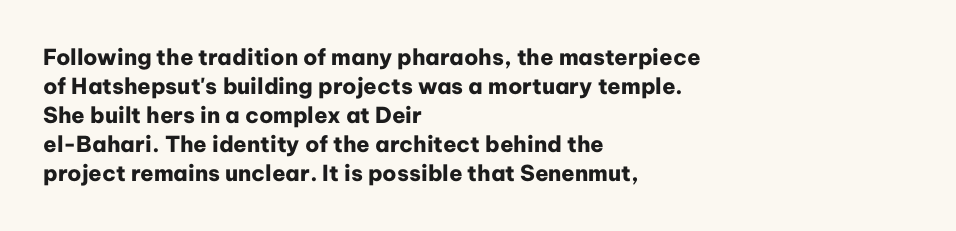
The image shows 22 px bold type, upright; set left-aligned, normal line spacing (1.32x), normal letter spacing, not underlined.
